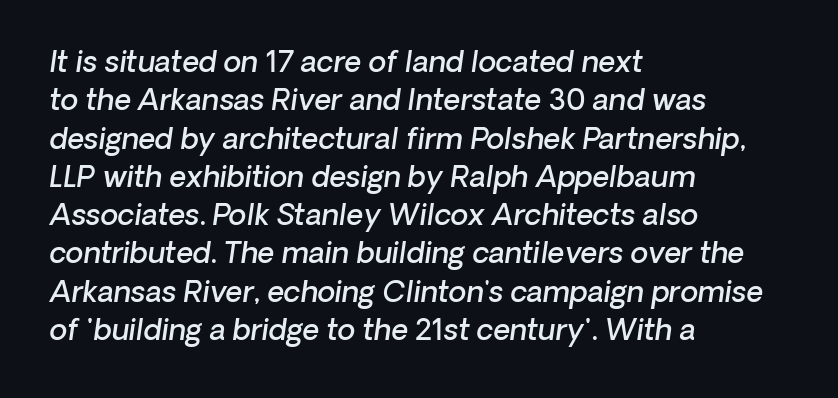
The image shows 29 px semibold sans-serif type; set left-aligned, normal line spacing (1.32x), normal letter spacing, not underlined; low stroke contrast and a medium x-height.
